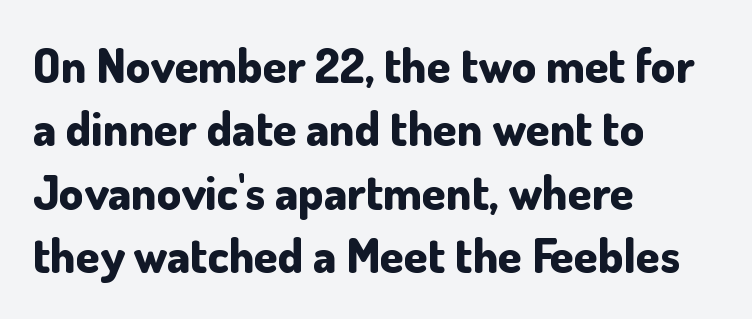
The image shows 48 px bold sans-serif type, upright; set left-aligned, normal line spacing (1.32x), normal letter spacing, not underlined; low stroke contrast and a small x-height.
